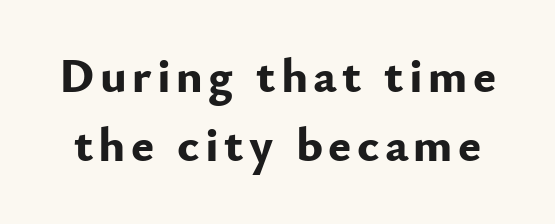
The image shows 49 px bold sans-serif type, upright; set normal line spacing (1.41x), not underlined; low stroke contrast and a small x-height.
